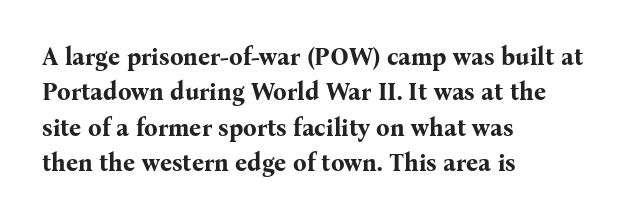
The baseline area is clear. Rendered with straight, roman letterforms. The face used here has the dense, thick strokes of a bold. One-word summary of the alignment: left.
